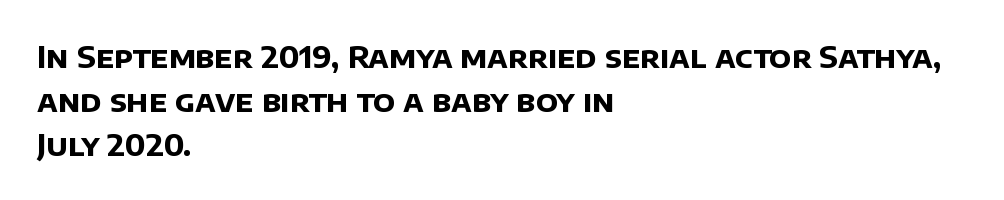
The line-height multiplier appears to be the usual default. Is this a fixed-width face? No — the glyphs have proportional, varying widths. The typeface chosen for these lines omits serifs. Glance below the letters and you will spot only blank space. Strong, thick strokes mark this as bold type.
